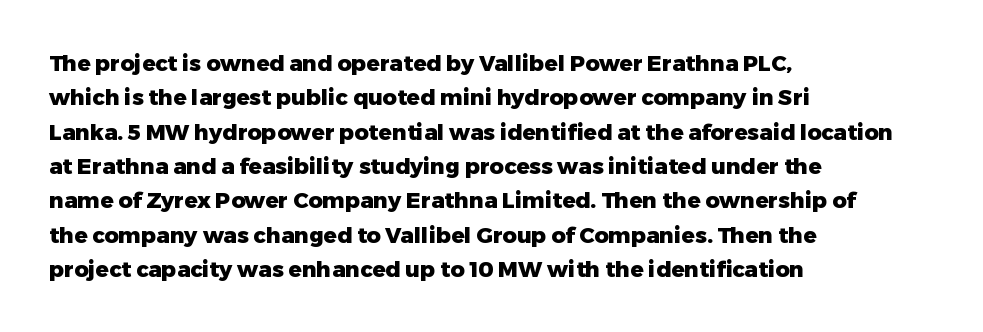
Q: Is the text bold? A: Yes.
Q: Is the text italic (slanted)? A: No, it is upright.
Q: Is the text underlined? A: No.
Q: How is the paragraph aligned? A: Left-aligned.
Q: Is the spacing between letters normal or unusually wide? A: Normal.
Q: Is the spacing between lines tight, normal or loose? A: Normal.
